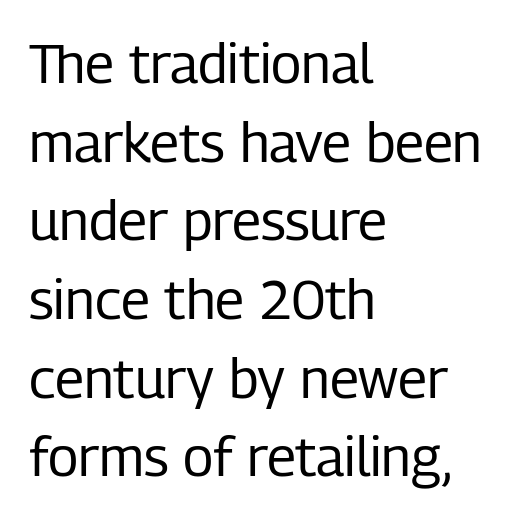
Q: Is the text bold? A: No.
Q: Is the text italic (slanted)? A: No, it is upright.
Q: Is the typeface a serif or a sans-serif typeface? A: Sans-serif.
Q: Is the text underlined? A: No.
Q: How is the paragraph aligned? A: Left-aligned.
Q: Is the spacing between letters normal or unusually wide? A: Normal.
Q: Is the spacing between lines tight, normal or loose? A: Normal.
Q: Width (condensed, normal, or wide)? A: Condensed.
Q: Stroke contrast? A: Low.
Q: x-height? A: Medium.
Q: Monospaced? A: No.
